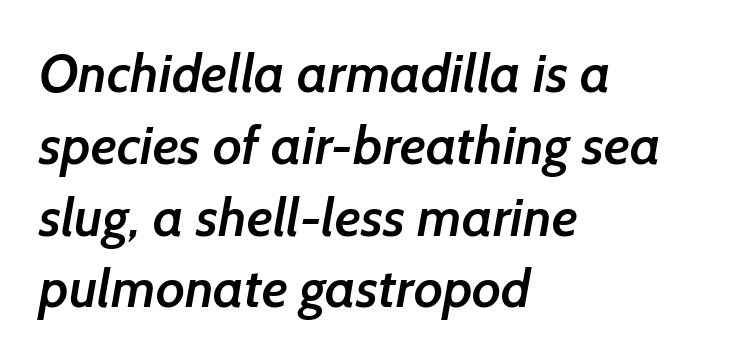
{"serif": "no", "bold": "semi", "weight": "semibold", "width": "normal", "stroke_contrast": "low", "x_height": "medium", "monospaced": "no", "underline": "no", "align": "left", "line_spacing": "normal", "line_spacing_ratio": 1.33, "letter_spacing": "normal", "letter_spacing_em": 0.0, "glyph_px": 54}
